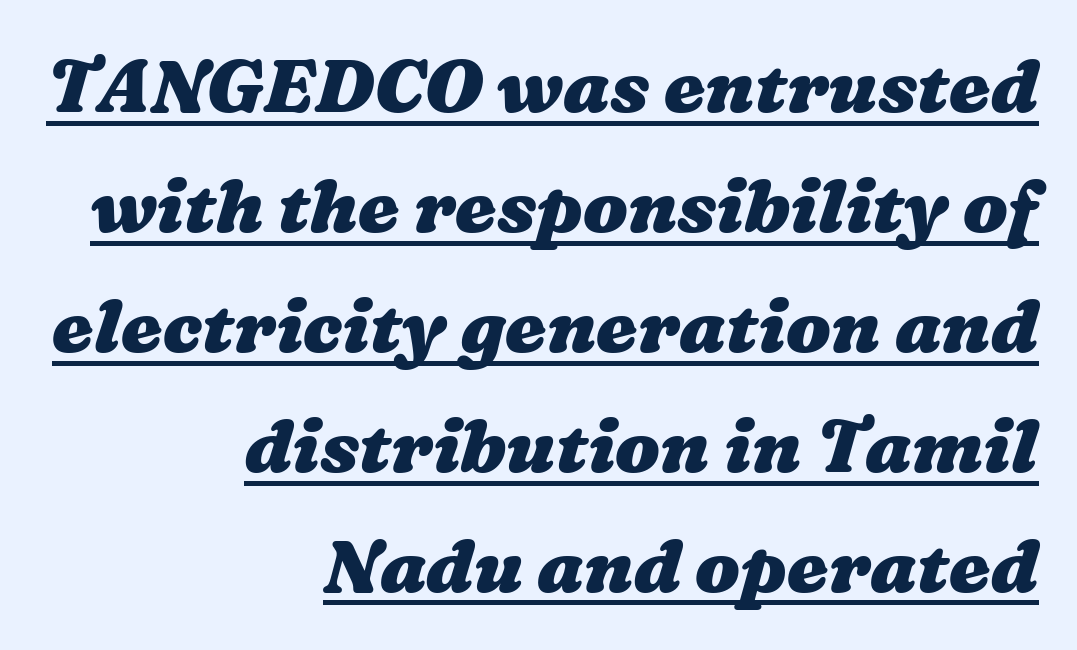
{"bold": "yes", "weight": "heavy", "width": "wide", "stroke_contrast": "medium", "x_height": "medium", "monospaced": "no", "underline": "yes", "align": "right", "line_spacing": "normal", "line_spacing_ratio": 1.62, "letter_spacing": "normal", "letter_spacing_em": 0.0, "glyph_px": 74}
